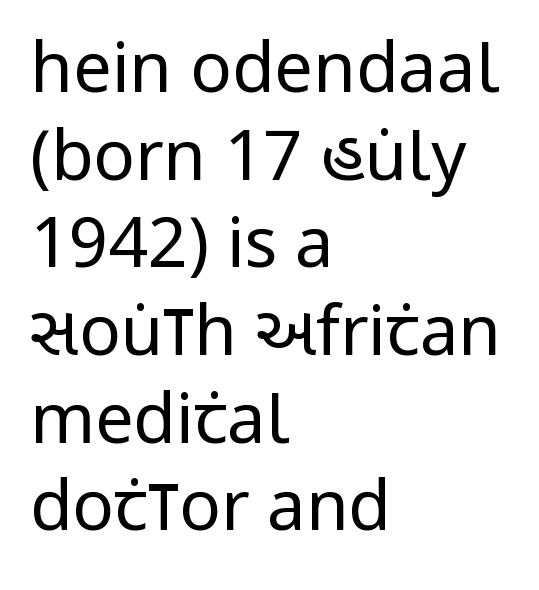
{"serif": "no", "italic": "no", "bold": "no", "weight": "regular", "width": "condensed", "stroke_contrast": "low", "x_height": "large", "monospaced": "no", "underline": "no", "align": "left", "line_spacing": "normal", "line_spacing_ratio": 1.27, "letter_spacing": "normal", "letter_spacing_em": 0.0, "glyph_px": 69}
